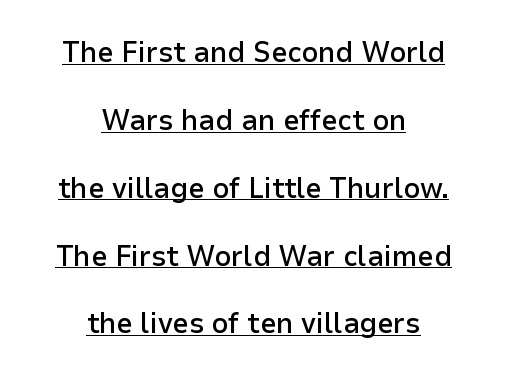
The image shows 29 px semibold sans-serif type, upright; set centered, loose line spacing (2.34x), normal letter spacing, underlined; low stroke contrast and a medium x-height.
